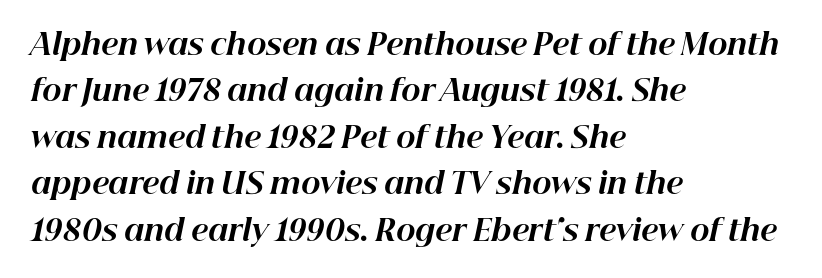
The image shows 29 px bold type, italic (leaning right); set left-aligned, normal line spacing (1.6x), normal letter spacing, not underlined; high stroke contrast and a medium x-height.
